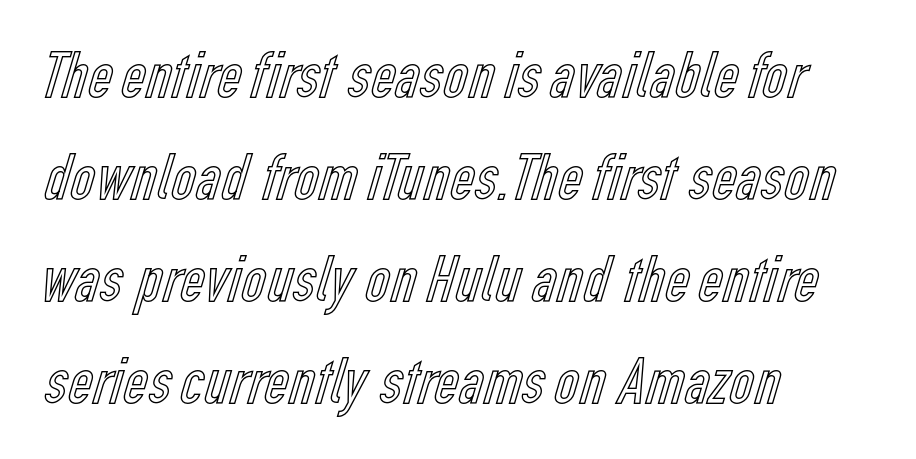
{"width": "condensed", "x_height": "medium", "monospaced": "no", "underline": "no", "align": "left", "line_spacing": "normal", "line_spacing_ratio": 1.5, "letter_spacing": "normal", "letter_spacing_em": 0.0, "glyph_px": 68}
